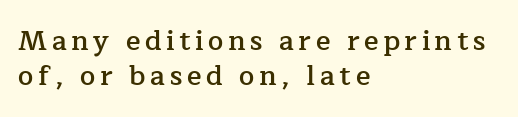
The image shows 27 px text type, upright; set left-aligned, normal line spacing (1.28x), not underlined.
